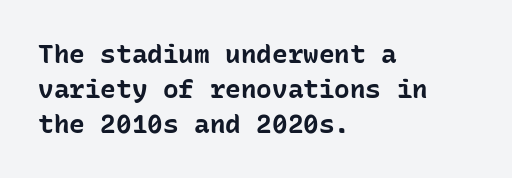
Q: Is the text bold? A: Yes.
Q: Is the text italic (slanted)? A: No, it is upright.
Q: Is the text underlined? A: No.
Q: How is the paragraph aligned? A: Left-aligned.
Q: Is the spacing between letters normal or unusually wide? A: Normal.
Q: Is the spacing between lines tight, normal or loose? A: Normal.
